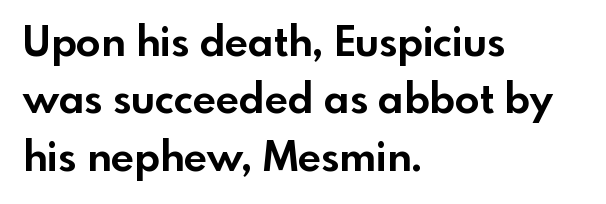
Q: Is the text bold? A: Yes.
Q: Is the text italic (slanted)? A: No, it is upright.
Q: Is the typeface a serif or a sans-serif typeface? A: Sans-serif.
Q: Is the text underlined? A: No.
Q: How is the paragraph aligned? A: Left-aligned.
Q: Is the spacing between letters normal or unusually wide? A: Normal.
Q: Is the spacing between lines tight, normal or loose? A: Normal.
Q: Width (condensed, normal, or wide)? A: Normal.
Q: x-height? A: Small.
Q: Monospaced? A: No.
